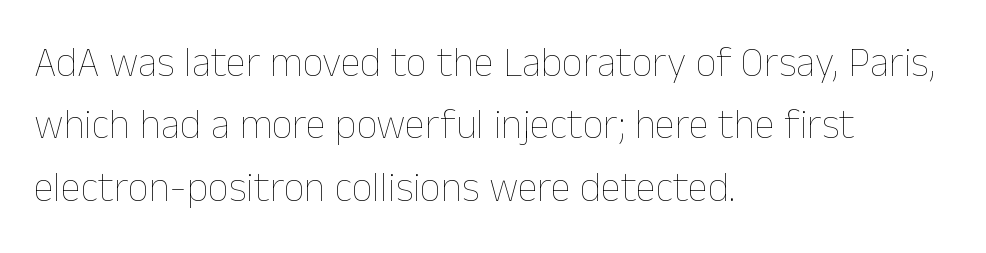
Q: Is the text bold? A: No.
Q: Is the text italic (slanted)? A: No, it is upright.
Q: Is the text underlined? A: No.
Q: How is the paragraph aligned? A: Left-aligned.
Q: Is the spacing between letters normal or unusually wide? A: Normal.
Q: Is the spacing between lines tight, normal or loose? A: Normal.
Q: Width (condensed, normal, or wide)? A: Normal.
Q: Stroke contrast? A: Low.
Q: x-height? A: Medium.
Q: Monospaced? A: No.
